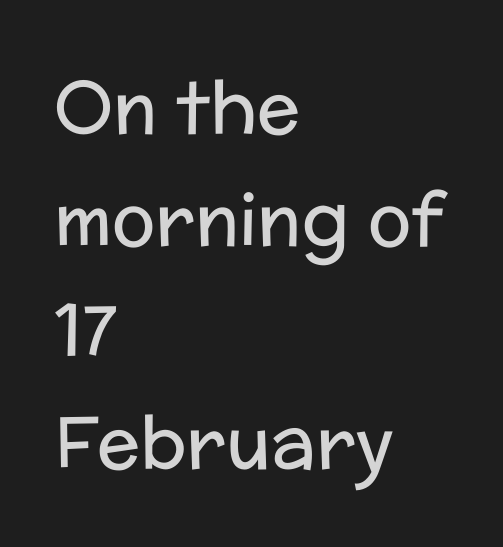
The letters advance in unequal steps, a hallmark of proportional type. A typesetter would mark this as roman, not italic. Whoever set this chose a conventional vertical rhythm. The letterforms sit shoulder to shoulder at normal distance. Check where the strokes stop: nothing finishes them off — pure sans.
